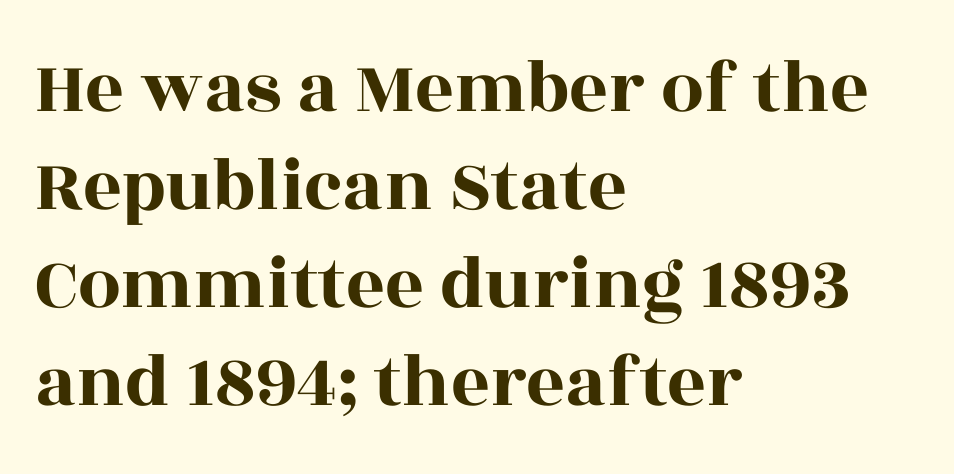
The space directly below the letters is spotless. The glyphs in this specimen are seriffed. Line beginnings align vertically; line endings do not. The designer left line spacing at the default.
